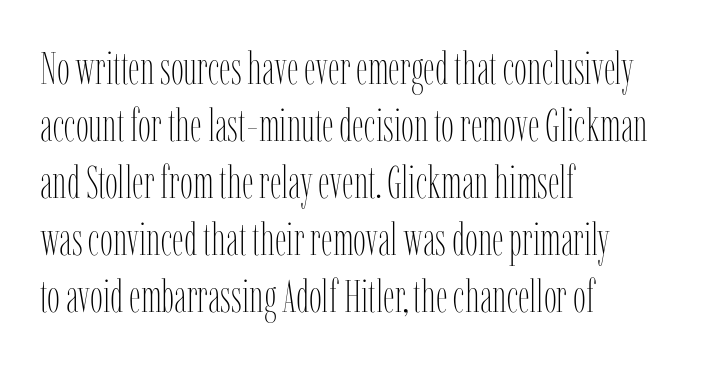
Q: Is the text bold? A: No.
Q: Is the text italic (slanted)? A: No, it is upright.
Q: Is the text underlined? A: No.
Q: How is the paragraph aligned? A: Left-aligned.
Q: Is the spacing between letters normal or unusually wide? A: Normal.
Q: Width (condensed, normal, or wide)? A: Condensed.
Q: Stroke contrast? A: Low.
Q: x-height? A: Medium.
Q: Monospaced? A: No.
